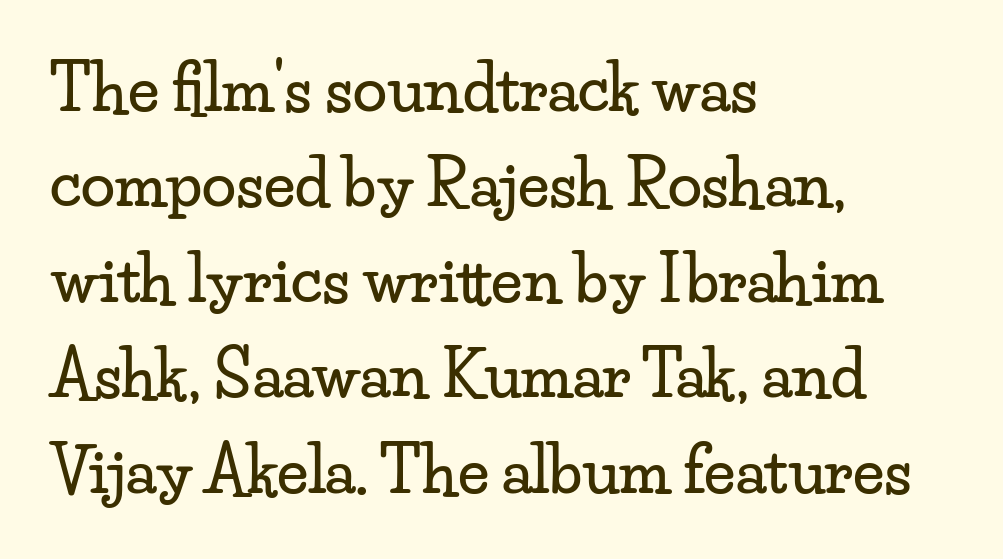
In terms of letterform style, serifs are clearly present. Compared with typical body copy, the letter spacing here is the same. These lines are rendered in a variable-pitch font. Ordinary non-slanted type is in use. Honestly, the row spacing looks completely unremarkable.
